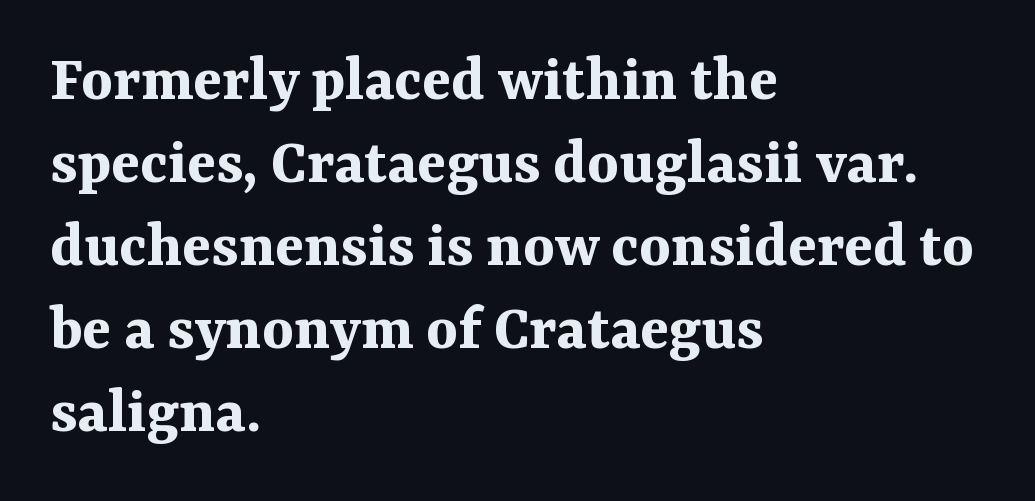
Think of a printed novel: that variable character pitch is what you see here. These lines are set flush left with a ragged right edge. You can tell it's not italic because the verticals are truly vertical. The text was rendered using a seriffed face with decorative stroke endings. Decoration check: the copy has no underline.
